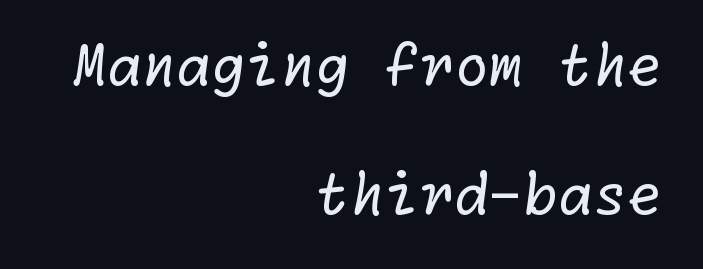
Q: Is the text bold? A: No.
Q: Is the typeface a serif or a sans-serif typeface? A: Sans-serif.
Q: Is the text underlined? A: No.
Q: How is the paragraph aligned? A: Right-aligned.
Q: Is the spacing between letters normal or unusually wide? A: Normal.
Q: Is the spacing between lines tight, normal or loose? A: Loose.
Q: Width (condensed, normal, or wide)? A: Normal.
Q: Stroke contrast? A: Low.
Q: x-height? A: Medium.
